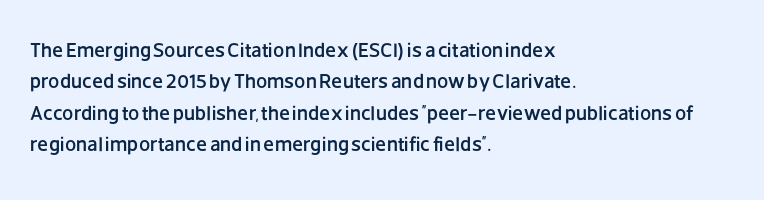
{"italic": "no", "underline": "no", "align": "left", "line_spacing": "normal", "line_spacing_ratio": 1.57, "letter_spacing": "normal", "letter_spacing_em": 0.0, "glyph_px": 20}
